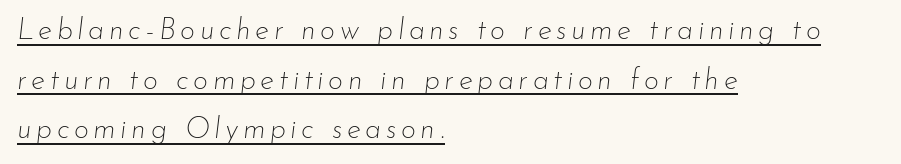
Q: Is the text bold? A: No.
Q: Is the text italic (slanted)? A: Yes, it leans right by about 7 degrees.
Q: Is the text underlined? A: Yes.
Q: How is the paragraph aligned? A: Left-aligned.
Q: Width (condensed, normal, or wide)? A: Normal.
Q: Stroke contrast? A: Low.
Q: x-height? A: Small.
Q: Monospaced? A: No.
